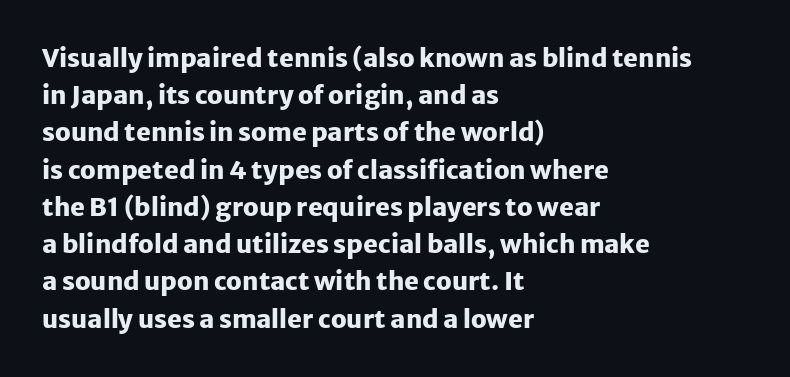
The image shows 25 px bold type, upright; set left-aligned, normal line spacing (1.49x), normal letter spacing, not underlined.
